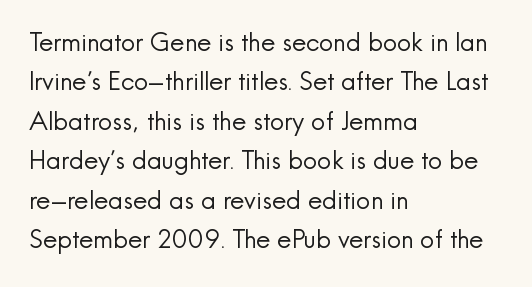
The image shows 25 px text type, upright; set left-aligned, normal line spacing (1.58x), normal letter spacing, not underlined.
